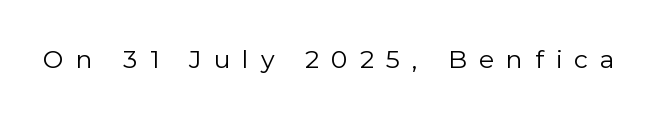
Q: Is the text bold? A: No.
Q: Is the text italic (slanted)? A: No, it is upright.
Q: Is the text underlined? A: No.
Q: Is the spacing between letters normal or unusually wide? A: Unusually wide.
